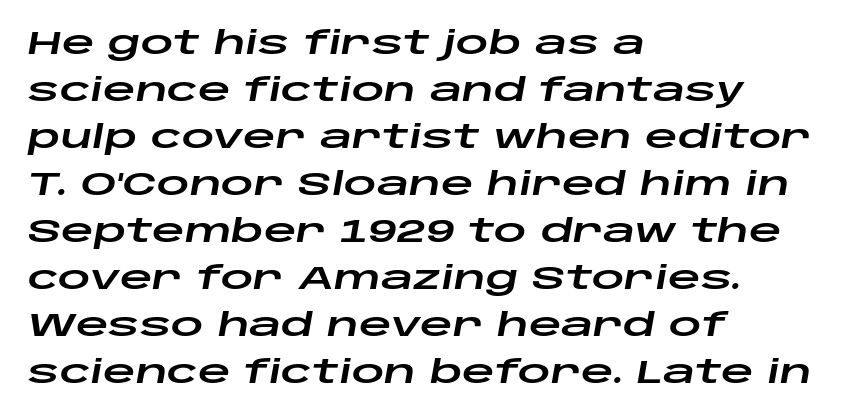
Q: Is the text italic (slanted)? A: Yes, it leans right by about 10 degrees.
Q: Is the text underlined? A: No.
Q: How is the paragraph aligned? A: Left-aligned.
Q: Is the spacing between letters normal or unusually wide? A: Normal.
Q: Is the spacing between lines tight, normal or loose? A: Normal.
Q: Width (condensed, normal, or wide)? A: Wide.
Q: Stroke contrast? A: Low.
Q: x-height? A: Large.
Q: Monospaced? A: No.
